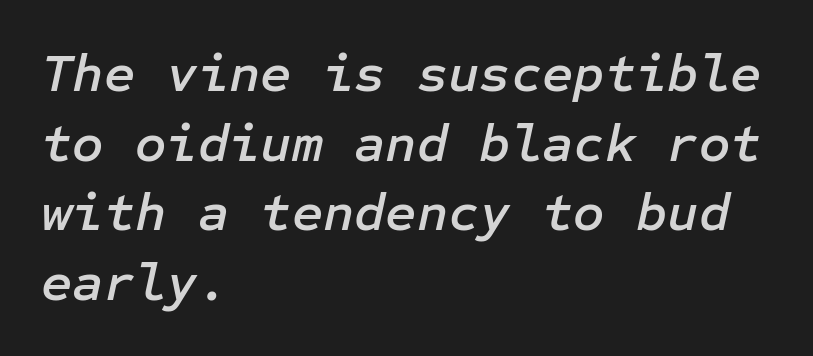
Q: Is the text italic (slanted)? A: Yes, it leans right by about 12 degrees.
Q: Is the text underlined? A: No.
Q: How is the paragraph aligned? A: Left-aligned.
Q: Is the spacing between letters normal or unusually wide? A: Normal.
Q: Is the spacing between lines tight, normal or loose? A: Normal.
Q: Width (condensed, normal, or wide)? A: Normal.
Q: Stroke contrast? A: Low.
Q: x-height? A: Medium.
